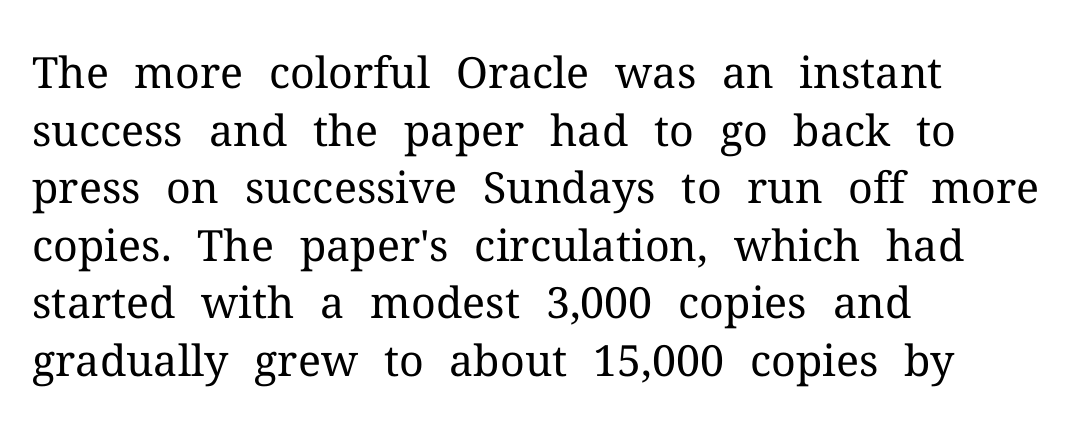
The image shows 43 px regular-weight serif type, upright; set left-aligned, normal line spacing (1.34x), normal letter spacing, not underlined; medium stroke contrast and a medium x-height.
